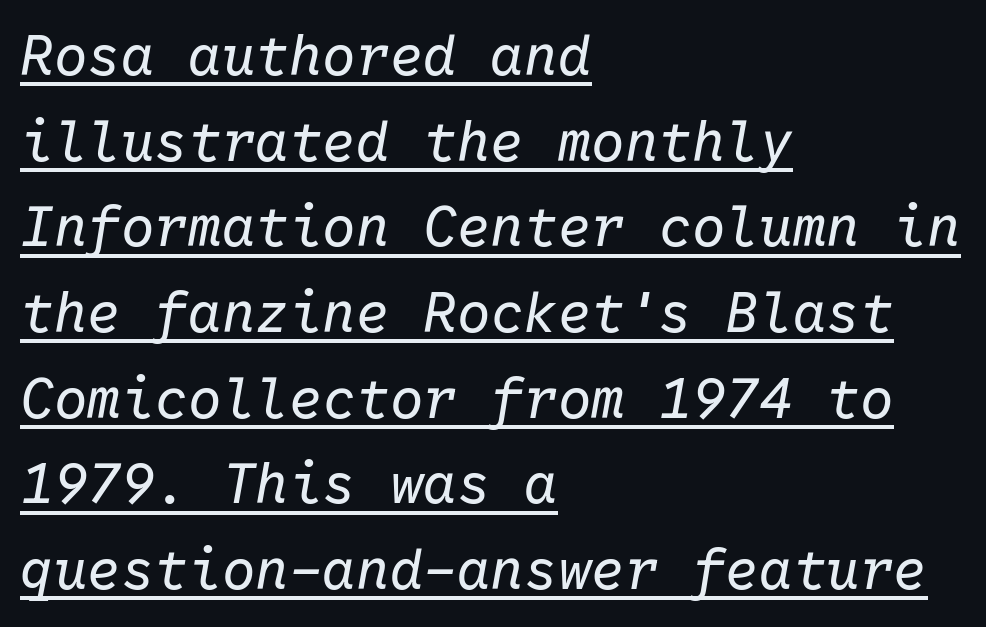
The image shows 56 px regular-weight type, italic (leaning right), monospaced; set left-aligned, normal line spacing (1.53x), normal letter spacing, underlined; low stroke contrast and a medium x-height.
